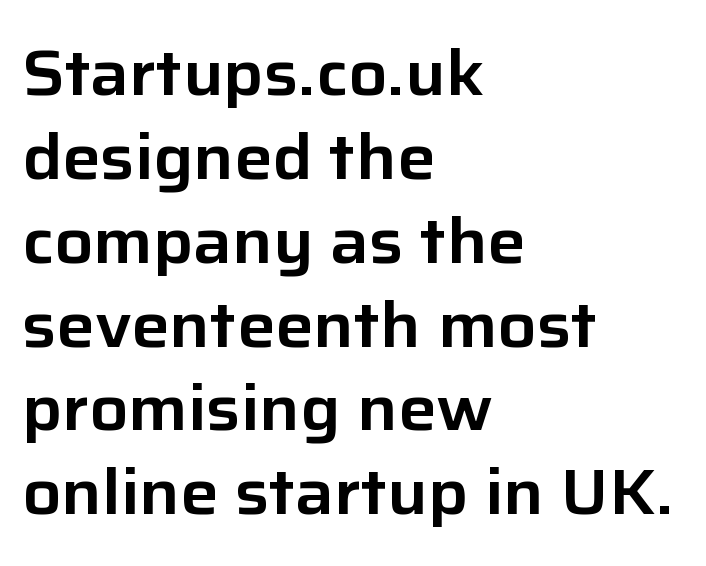
{"serif": "no", "italic": "no", "width": "normal", "stroke_contrast": "low", "x_height": "medium", "monospaced": "no", "underline": "no", "align": "left", "line_spacing": "normal", "line_spacing_ratio": 1.31, "letter_spacing": "normal", "letter_spacing_em": 0.0, "glyph_px": 64}
